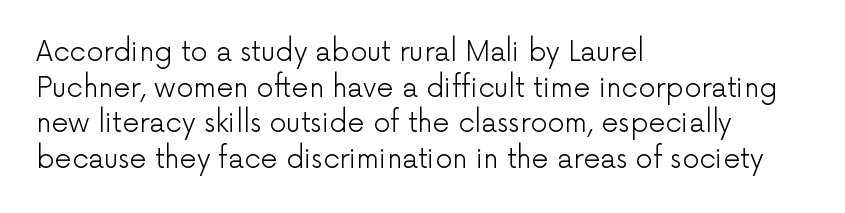
The image shows 27 px text type, upright; set left-aligned, normal line spacing (1.32x), normal letter spacing, not underlined.
